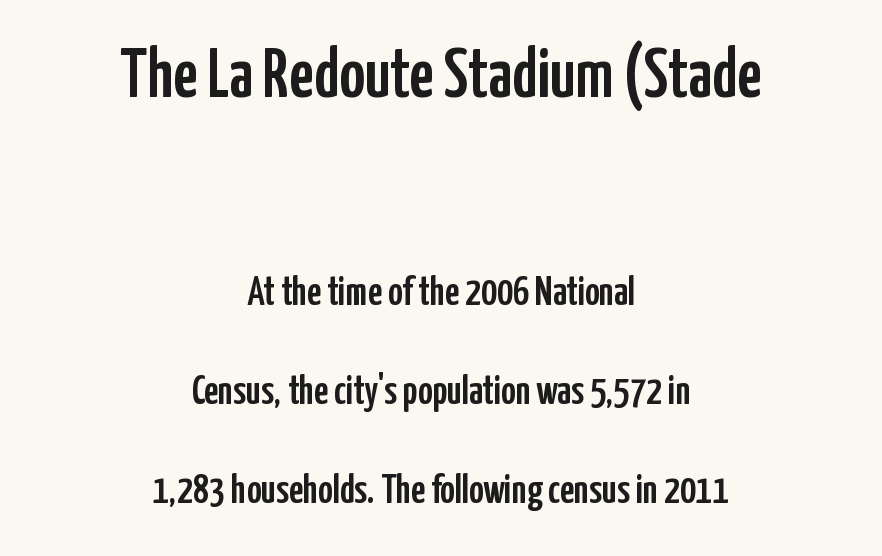
{"serif": "no", "italic": "no", "width": "condensed", "stroke_contrast": "low", "x_height": "medium", "monospaced": "no", "underline": "no", "align": "center", "line_spacing": "loose", "line_spacing_ratio": 2.48, "letter_spacing": "normal", "letter_spacing_em": 0.0, "larger_block": "first", "size_ratio": 1.75, "glyph_px": 70}
